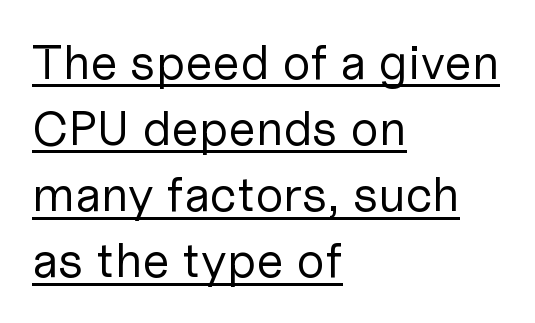
The image shows 49 px regular-weight sans-serif type, upright; set left-aligned, normal line spacing (1.35x), normal letter spacing, underlined; low stroke contrast and a medium x-height.
